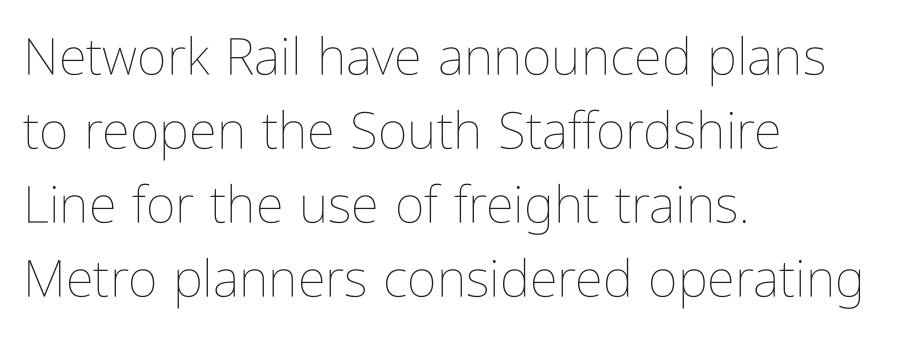
{"italic": "no", "bold": "no", "weight": "thin", "width": "condensed", "stroke_contrast": "low", "x_height": "medium", "monospaced": "no", "underline": "no", "align": "left", "line_spacing": "normal", "line_spacing_ratio": 1.45, "letter_spacing": "normal", "letter_spacing_em": 0.0, "glyph_px": 51}
